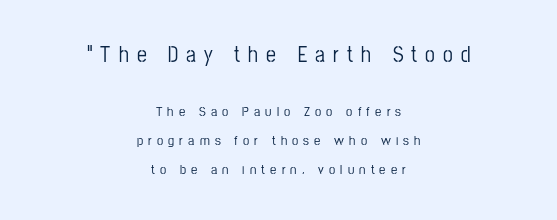
This sample is center-justified, so both line endings float freely. A student would notice the top passage is typeset larger than what follows. Bare-footed words on every line. The vertical gap from one line to the next is large. Look at the tracking — it's clearly loosened, letters drifting apart.
